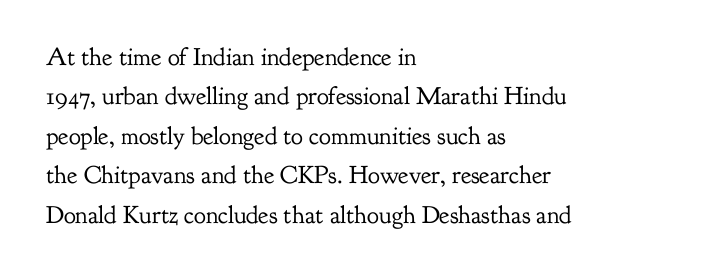
The image shows 25 px text type, upright; set left-aligned, normal line spacing (1.58x), normal letter spacing, not underlined.
